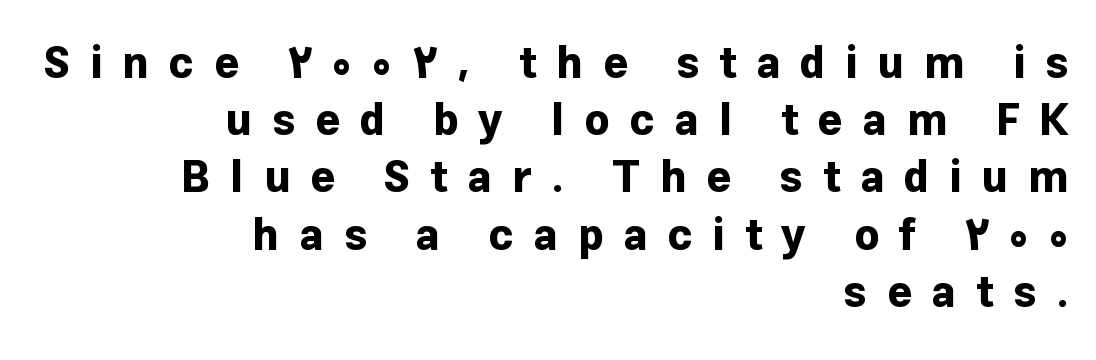
The image shows 43 px bold sans-serif type, upright; set right-aligned, normal line spacing (1.33x), unusually wide letter spacing (+0.46 em), not underlined; low stroke contrast and a medium x-height.
